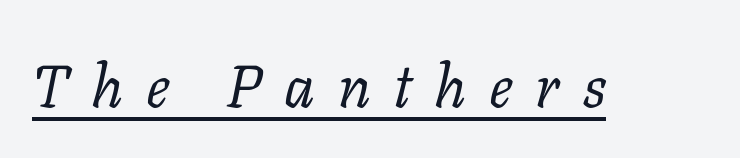
{"serif": "yes", "italic": "yes", "lean": "right", "slant_degrees": 11, "bold": "no", "weight": "regular", "width": "normal", "stroke_contrast": "low", "x_height": "medium", "monospaced": "no", "underline": "yes", "letter_spacing": "wide", "letter_spacing_em": 0.38, "glyph_px": 60}
